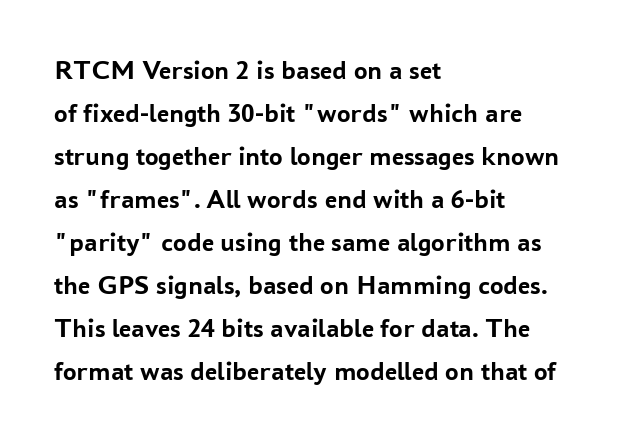
The image shows 27 px bold type, upright; set left-aligned, normal line spacing (1.59x), normal letter spacing, not underlined.
